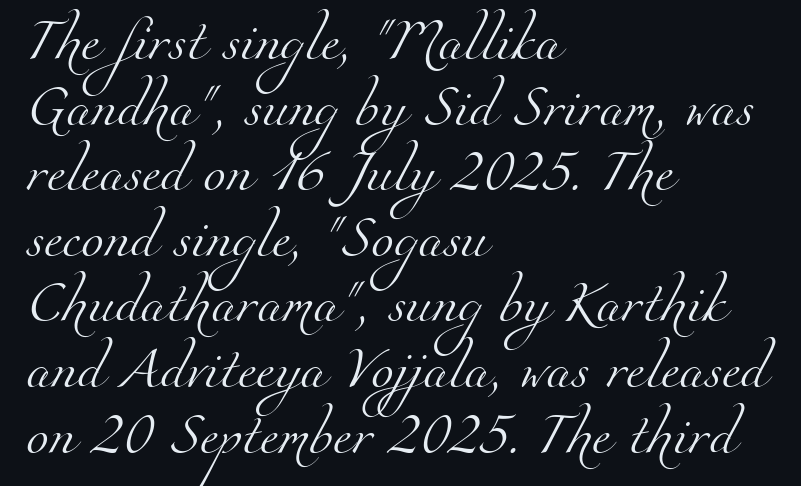
Q: Is the text bold? A: No.
Q: Is the typeface a serif or a sans-serif typeface? A: Serif.
Q: Is the text underlined? A: No.
Q: How is the paragraph aligned? A: Left-aligned.
Q: Is the spacing between letters normal or unusually wide? A: Normal.
Q: Is the spacing between lines tight, normal or loose? A: Normal.
Q: Width (condensed, normal, or wide)? A: Normal.
Q: Stroke contrast? A: Medium.
Q: x-height? A: Small.
Q: Monospaced? A: No.
